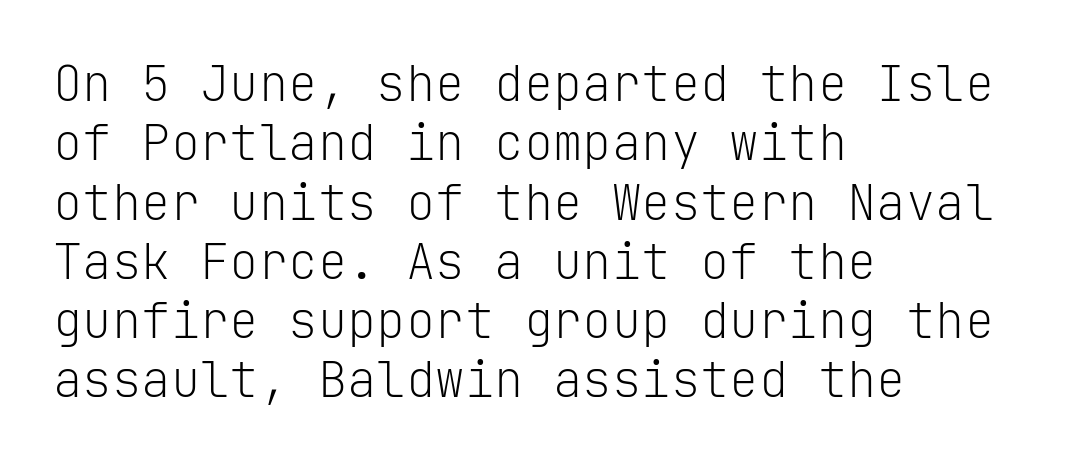
{"serif": "no", "italic": "no", "bold": "no", "weight": "light", "width": "normal", "stroke_contrast": "low", "x_height": "medium", "monospaced": "yes", "underline": "no", "align": "left", "line_spacing_ratio": 1.21, "letter_spacing": "normal", "letter_spacing_em": 0.0, "glyph_px": 49}
